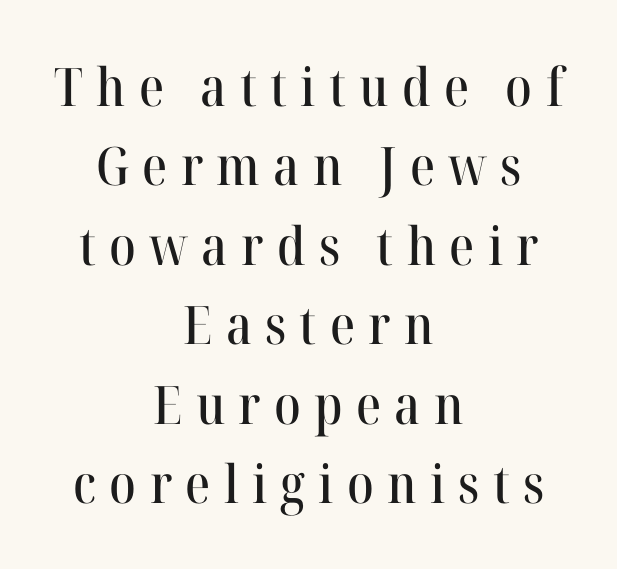
Horizontally, the lines are justified to the midpoint only. The lines sit at an ordinary, default distance from one another. Inter-character spacing is expanded well beyond the font's built-in metrics. Posture: upright roman.
